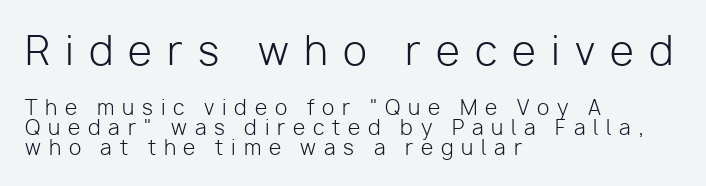
The image shows 39 px light sans-serif type, upright; set left-aligned, tight line spacing (0.98x), unusually wide letter spacing (+0.39 em), not underlined; the first (top) block is 1.95x larger; low stroke contrast and a medium x-height.
